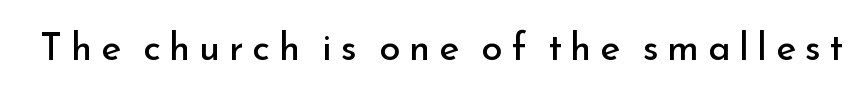
Classification — sans serif. Do the characters align in a grid? No, the font is proportional. Bare-footed words on every line. Spacing between characters has been opened up far beyond the box default. The letters look calm and open, with moderate or lighter stems.
